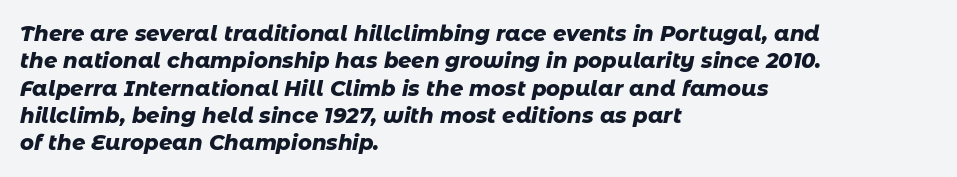
The image shows 21 px bold type, italic (leaning right); set left-aligned, normal line spacing (1.3x), normal letter spacing, not underlined.
